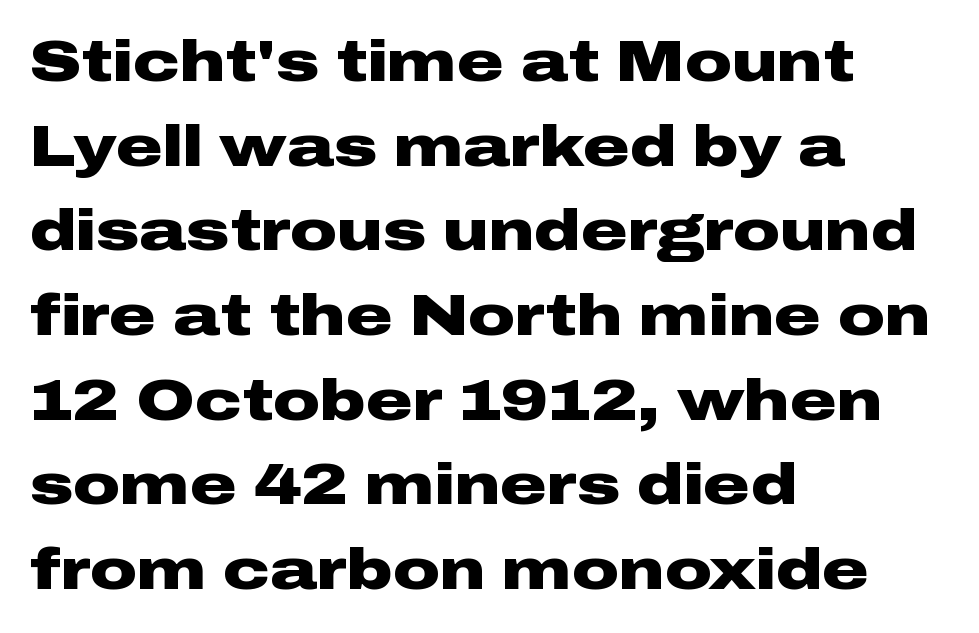
The image shows 58 px heavy, wide sans-serif type, upright; set left-aligned, normal line spacing (1.46x), normal letter spacing, not underlined; low stroke contrast and a medium x-height.
